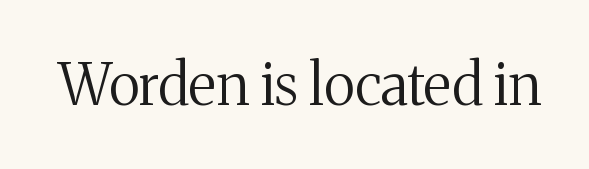
{"serif": "yes", "italic": "no", "bold": "no", "weight": "regular", "width": "normal", "stroke_contrast": "medium", "x_height": "medium", "monospaced": "no", "underline": "no", "letter_spacing": "normal", "letter_spacing_em": 0.0, "glyph_px": 57}
